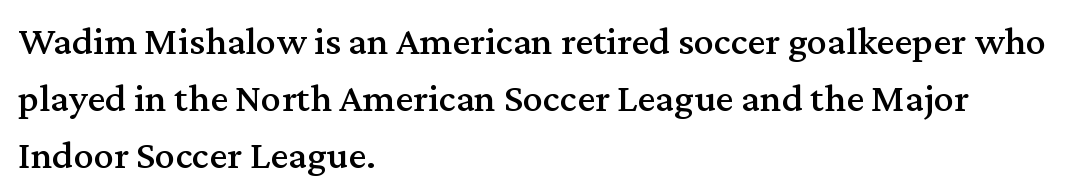
Q: Is the text italic (slanted)? A: No, it is upright.
Q: Is the typeface a serif or a sans-serif typeface? A: Serif.
Q: Is the text underlined? A: No.
Q: How is the paragraph aligned? A: Left-aligned.
Q: Is the spacing between letters normal or unusually wide? A: Normal.
Q: Is the spacing between lines tight, normal or loose? A: Normal.
Q: Width (condensed, normal, or wide)? A: Normal.
Q: Stroke contrast? A: Medium.
Q: x-height? A: Medium.
Q: Monospaced? A: No.
